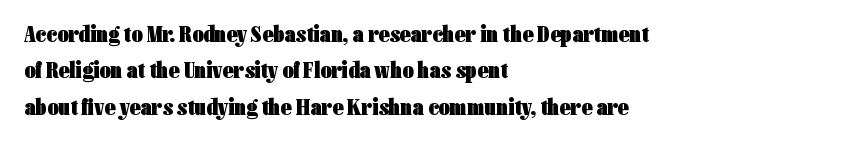
{"italic": "no", "bold": "yes", "underline": "no", "align": "left", "line_spacing": "normal", "line_spacing_ratio": 1.52, "letter_spacing": "normal", "letter_spacing_em": 0.0, "glyph_px": 24}
